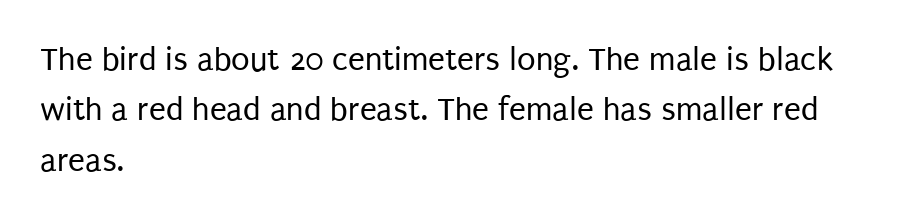
The passage shown is typed in a proportional face where columns would drift. The designer left line spacing at the default. The text was rendered using a sans face with plain stroke endings. Glyph-to-glyph distance matches everyday printed text. The axis of the letterforms is exactly vertical. Unmarked baselines from the first word to the last.
